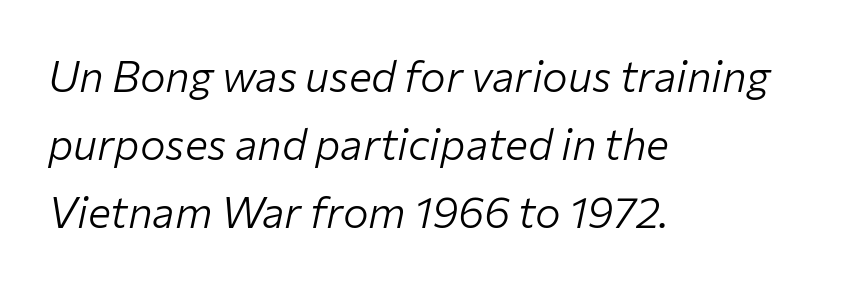
Spacing verdict: proportional, widths tailored to each character. Weight class: somewhere from thin through regular. Inter-character spacing is left at the font's built-in metrics. The rendering uses a moderate line-height, typical for paragraphs.
